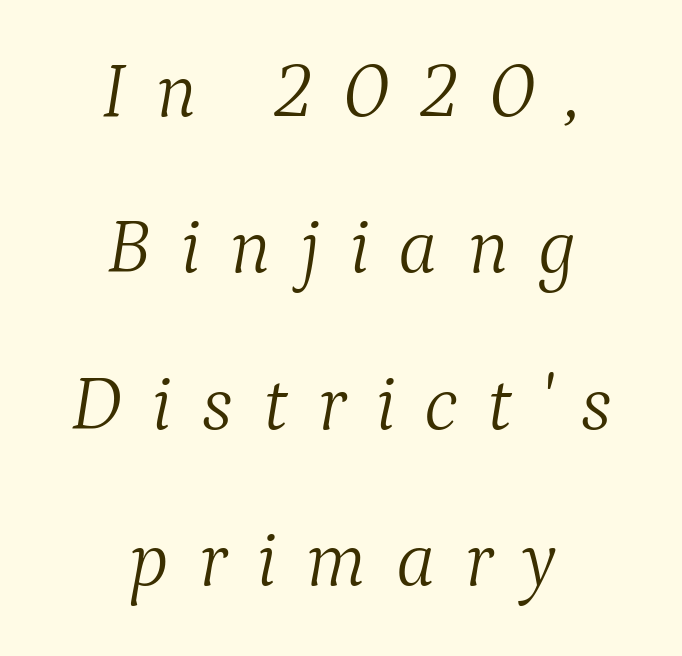
The letters carry serifs — small finishing strokes at the ends of their stems. The foot of each line stays bare and open. The paragraph has two soft edges and a firm central axis. The passage shown is typed in a proportional face where columns would drift.
